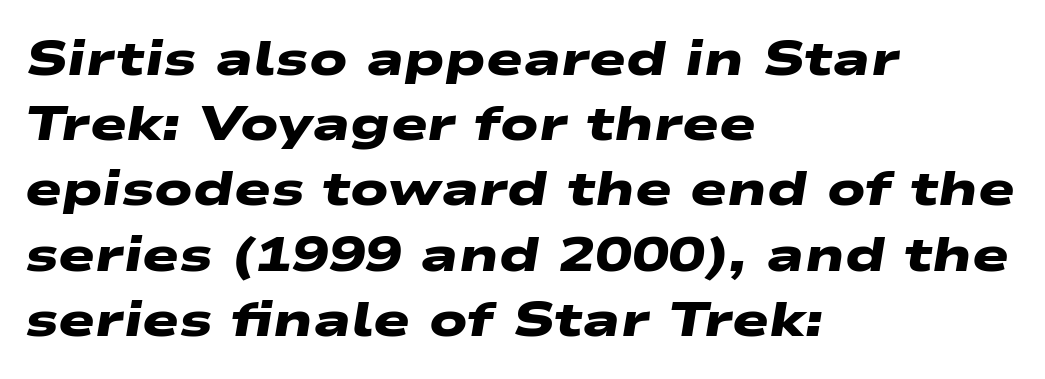
{"serif": "no", "bold": "yes", "weight": "heavy", "width": "wide", "stroke_contrast": "low", "x_height": "medium", "monospaced": "no", "underline": "no", "align": "left", "line_spacing": "normal", "line_spacing_ratio": 1.33, "letter_spacing": "normal", "letter_spacing_em": 0.0, "glyph_px": 49}
